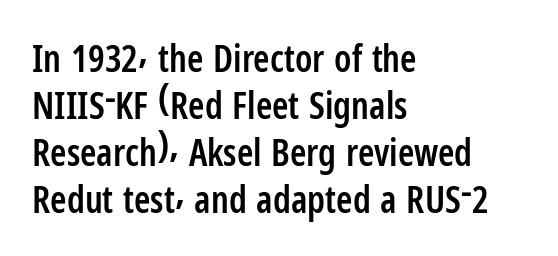
{"serif": "no", "italic": "no", "bold": "semi", "weight": "semibold", "width": "condensed", "stroke_contrast": "low", "x_height": "medium", "monospaced": "no", "underline": "no", "align": "left", "line_spacing": "normal", "line_spacing_ratio": 1.27, "letter_spacing": "normal", "letter_spacing_em": 0.0, "glyph_px": 37}
